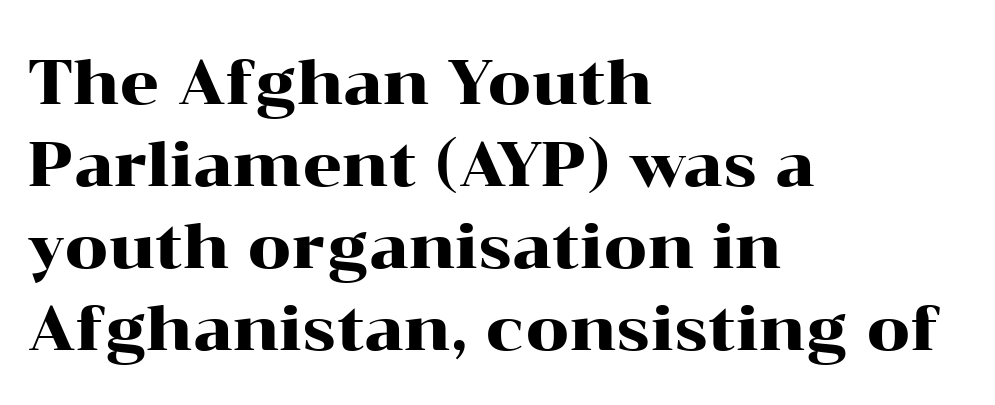
Q: Is the text italic (slanted)? A: No, it is upright.
Q: Is the typeface a serif or a sans-serif typeface? A: Serif.
Q: Is the text underlined? A: No.
Q: How is the paragraph aligned? A: Left-aligned.
Q: Is the spacing between letters normal or unusually wide? A: Normal.
Q: Is the spacing between lines tight, normal or loose? A: Normal.
Q: Width (condensed, normal, or wide)? A: Wide.
Q: Stroke contrast? A: High.
Q: x-height? A: Medium.
Q: Monospaced? A: No.
